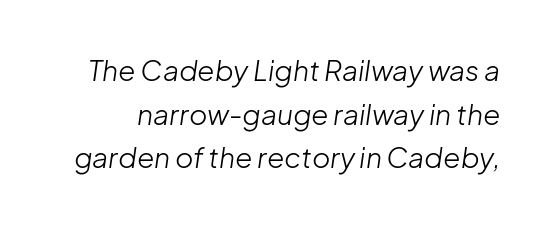
Inter-character spacing is left at the font's built-in metrics. Would a proofreader flag this as italicized? Yes. The rendering uses a moderate line-height, typical for paragraphs. No word sits above an underline. Varying glyph widths throughout — classic text-font behaviour. Is this a heavy cut? Hardly; it is regular or lighter.
